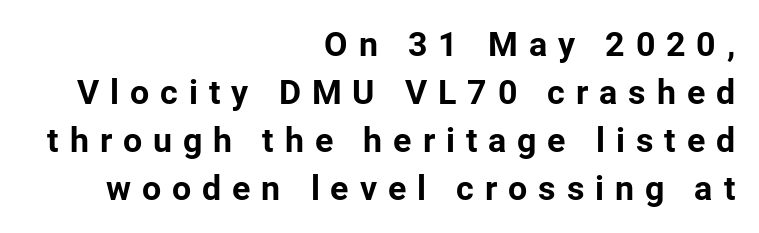
The image shows 34 px bold sans-serif type, upright; set right-aligned, normal line spacing (1.41x), unusually wide letter spacing (+0.32 em), not underlined; low stroke contrast and a medium x-height.
